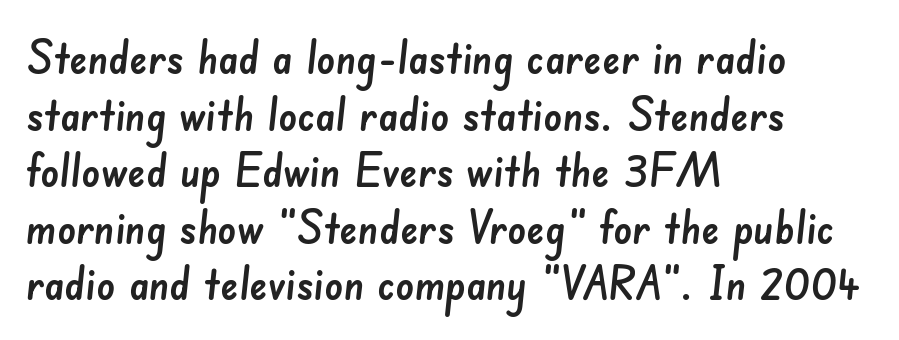
The image shows 46 px sans-serif type; set left-aligned, line spacing 1.23x, normal letter spacing, not underlined; low stroke contrast and a small x-height.
